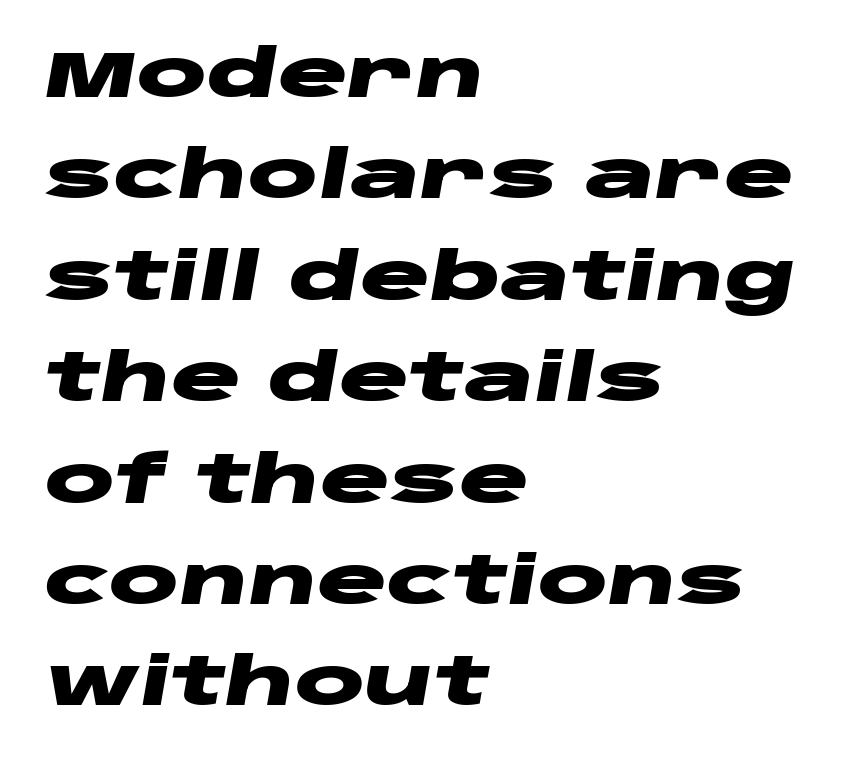
Q: Is the text bold? A: Yes.
Q: Is the text italic (slanted)? A: Yes, it leans right by about 10 degrees.
Q: Is the text underlined? A: No.
Q: How is the paragraph aligned? A: Left-aligned.
Q: Is the spacing between letters normal or unusually wide? A: Normal.
Q: Is the spacing between lines tight, normal or loose? A: Normal.
Q: Width (condensed, normal, or wide)? A: Wide.
Q: Stroke contrast? A: Low.
Q: x-height? A: Large.
Q: Monospaced? A: No.
